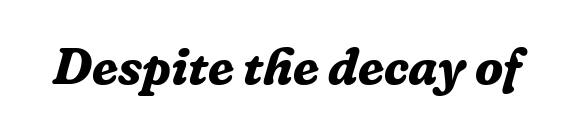
{"serif": "yes", "italic": "yes", "lean": "right", "slant_degrees": 16, "bold": "yes", "weight": "bold", "width": "normal", "stroke_contrast": "low", "x_height": "medium", "monospaced": "no", "underline": "no", "letter_spacing": "normal", "letter_spacing_em": 0.0, "glyph_px": 52}
